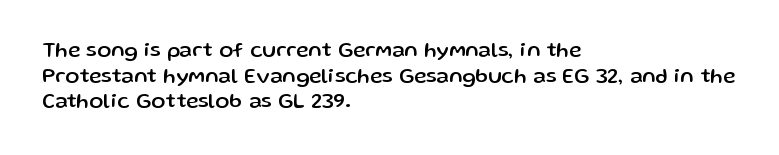
The image shows 21 px text type, upright; set left-aligned, line spacing 1.22x, normal letter spacing, not underlined.
